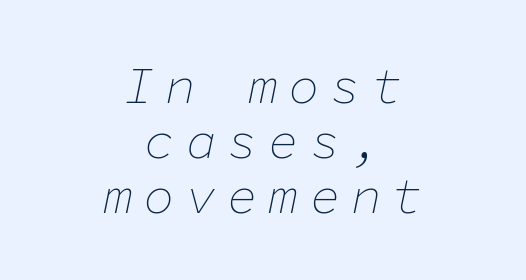
{"italic": "yes", "lean": "right", "slant_degrees": 11, "bold": "no", "weight": "thin", "width": "normal", "stroke_contrast": "low", "x_height": "medium", "monospaced": "yes", "underline": "no", "align": "center", "line_spacing": "tight", "line_spacing_ratio": 1.08, "letter_spacing": "wide", "letter_spacing_em": 0.21, "glyph_px": 51}
